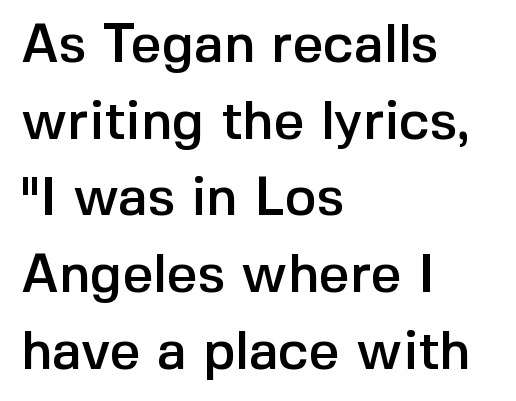
The image shows 54 px sans-serif type, upright; set left-aligned, normal line spacing (1.42x), normal letter spacing, not underlined; a medium x-height.
